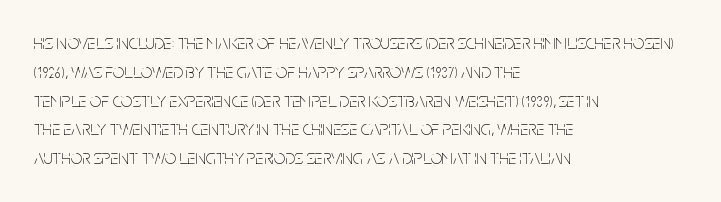
{"italic": "no", "bold": "no", "underline": "no", "align": "left", "line_spacing": "normal", "line_spacing_ratio": 1.44, "letter_spacing": "normal", "letter_spacing_em": 0.0, "glyph_px": 20}
